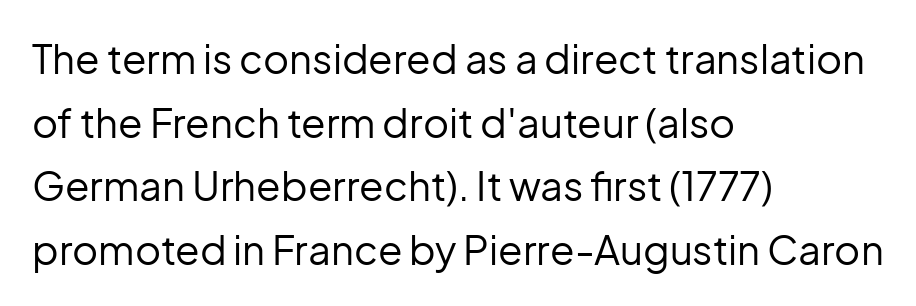
The setting favours the left margin, as ordinary paragraphs usually do. Descenders hang freely into open space. Between one letter and the next there's only the usual sliver of space. Do the letters lean? They stand straight. Stems here are at most as thick as an everyday book face.
